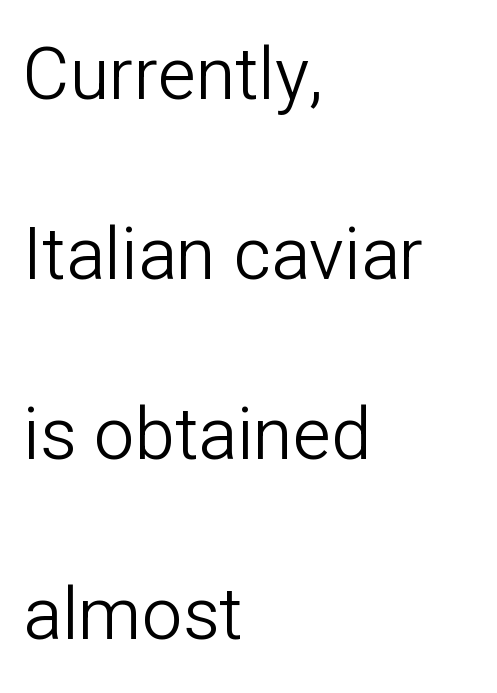
Q: Is the text bold? A: No.
Q: Is the text italic (slanted)? A: No, it is upright.
Q: Is the typeface a serif or a sans-serif typeface? A: Sans-serif.
Q: Is the text underlined? A: No.
Q: How is the paragraph aligned? A: Left-aligned.
Q: Is the spacing between letters normal or unusually wide? A: Normal.
Q: Is the spacing between lines tight, normal or loose? A: Loose.
Q: Width (condensed, normal, or wide)? A: Normal.
Q: Stroke contrast? A: Low.
Q: x-height? A: Medium.
Q: Monospaced? A: No.
